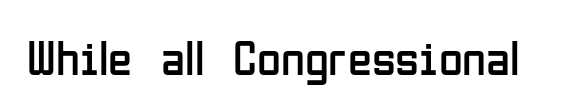
The image shows 49 px regular-weight, condensed sans-serif type, upright; set normal letter spacing, not underlined; low stroke contrast and a medium x-height.
